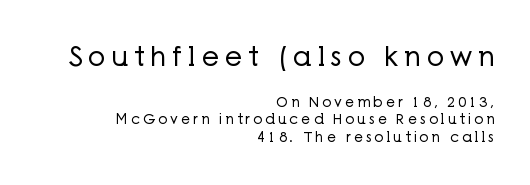
The image shows 27 px text type, upright; set right-aligned, line spacing 1.24x, unusually wide letter spacing (+0.22 em), not underlined; the first (top) block is 1.93x larger.
